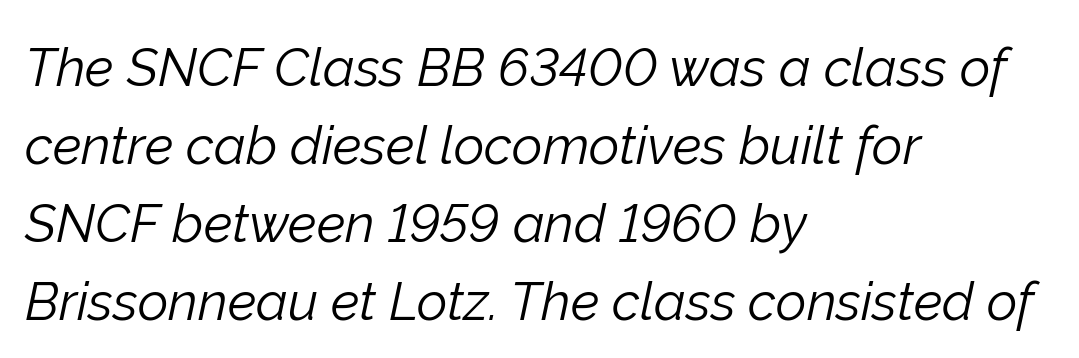
{"italic": "yes", "lean": "right", "slant_degrees": 12, "bold": "no", "weight": "light", "width": "normal", "stroke_contrast": "low", "x_height": "medium", "monospaced": "no", "underline": "no", "align": "left", "line_spacing": "normal", "line_spacing_ratio": 1.47, "letter_spacing": "normal", "letter_spacing_em": 0.0, "glyph_px": 53}
